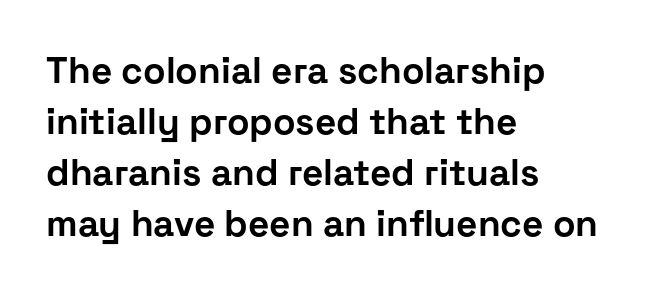
The image shows 37 px bold sans-serif type, upright; set left-aligned, normal line spacing (1.38x), normal letter spacing, not underlined; low stroke contrast and a medium x-height.
